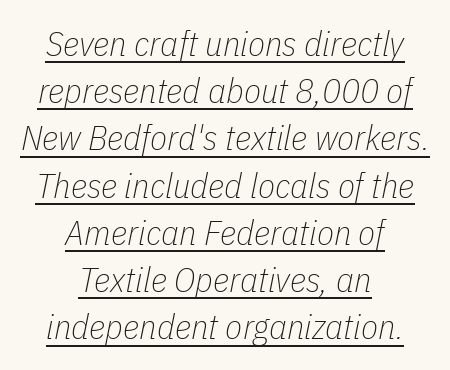
You can tell it's italic because the verticals aren't actually vertical. Proportional: the letters do not fall into vertical columns. The space between consecutive lines is moderate. Stroke mass is kept to a normal reading level or below. Looks like someone drew a line under every word here. Alignment: centered.
